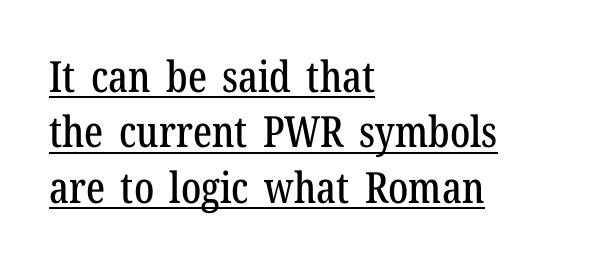
{"serif": "yes", "italic": "no", "width": "condensed", "stroke_contrast": "low", "x_height": "medium", "monospaced": "no", "underline": "yes", "align": "left", "line_spacing": "normal", "line_spacing_ratio": 1.29, "letter_spacing": "normal", "letter_spacing_em": 0.0, "glyph_px": 43}
